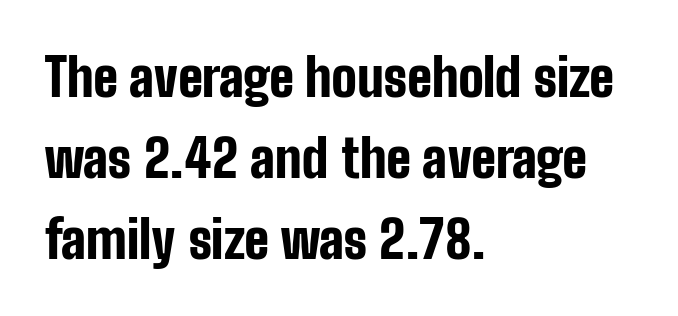
Q: Is the text bold? A: Yes.
Q: Is the text italic (slanted)? A: No, it is upright.
Q: Is the typeface a serif or a sans-serif typeface? A: Sans-serif.
Q: Is the text underlined? A: No.
Q: How is the paragraph aligned? A: Left-aligned.
Q: Is the spacing between letters normal or unusually wide? A: Normal.
Q: Is the spacing between lines tight, normal or loose? A: Normal.
Q: Width (condensed, normal, or wide)? A: Condensed.
Q: Stroke contrast? A: Low.
Q: x-height? A: Medium.
Q: Monospaced? A: No.
